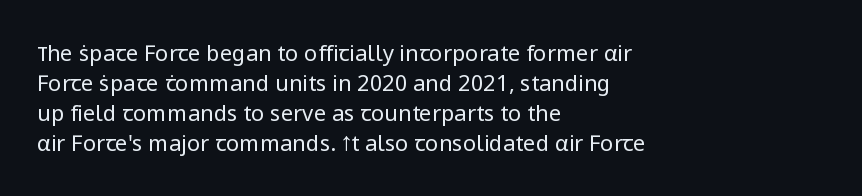
The image shows 22 px text type, upright; set left-aligned, normal line spacing (1.37x), normal letter spacing, not underlined.
